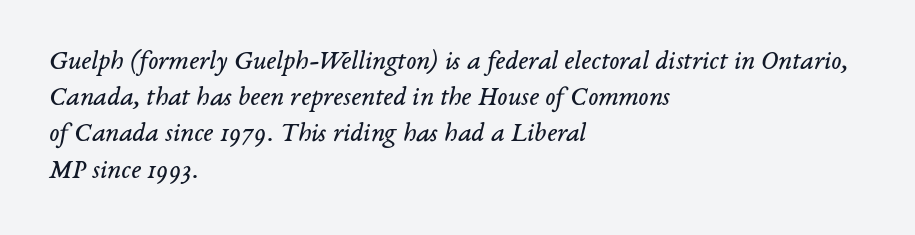
The lines sit at an ordinary, default distance from one another. Notice how the passage keeps a crisp vertical edge on the left only. Default kerning and tracking; the words read as compact shapes. This is not heavy type; no bold has been used.
